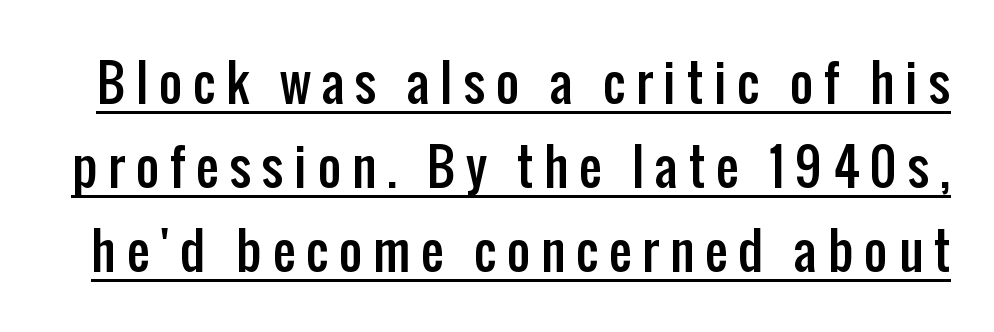
Characters remain perfectly vertical along every line. Is this a fixed-width face? No — the glyphs have proportional, varying widths. Quick note: underline on. The tracking jumps out immediately: characters are airy and widely separated.
